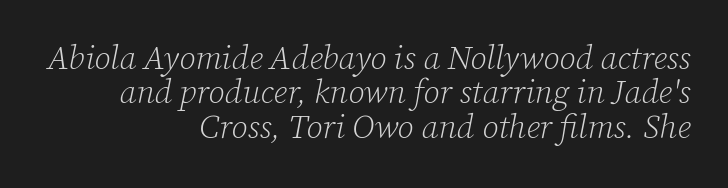
Q: Is the text bold? A: No.
Q: Is the text italic (slanted)? A: Yes, it leans right by about 12 degrees.
Q: Is the typeface a serif or a sans-serif typeface? A: Serif.
Q: Is the text underlined? A: No.
Q: How is the paragraph aligned? A: Right-aligned.
Q: Is the spacing between letters normal or unusually wide? A: Normal.
Q: Is the spacing between lines tight, normal or loose? A: Tight.
Q: Width (condensed, normal, or wide)? A: Normal.
Q: Stroke contrast? A: Low.
Q: x-height? A: Medium.
Q: Monospaced? A: No.
